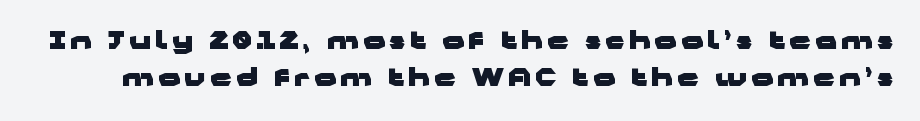
The image shows 24 px bold type, upright; set normal line spacing (1.54x), not underlined.
